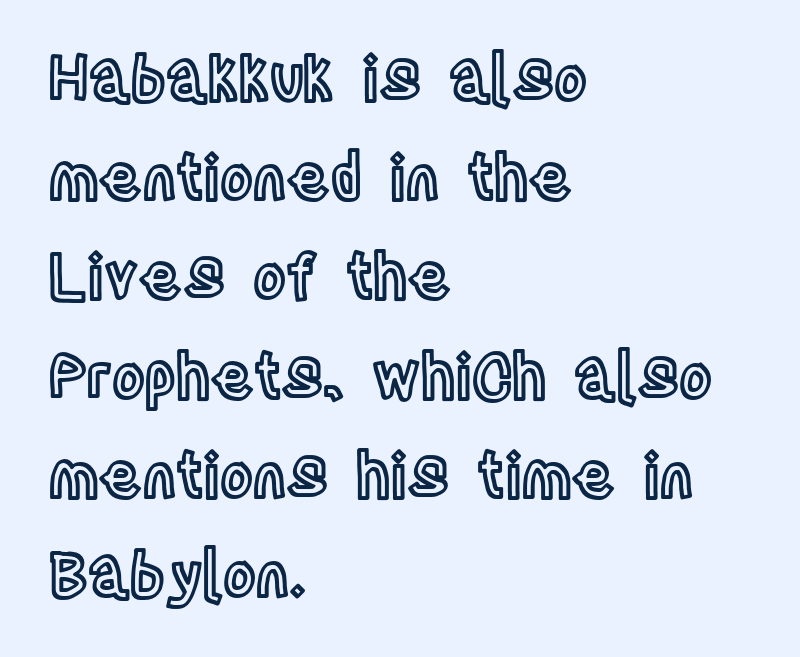
Q: Is the text italic (slanted)? A: No, it is upright.
Q: Is the text underlined? A: No.
Q: How is the paragraph aligned? A: Left-aligned.
Q: Is the spacing between letters normal or unusually wide? A: Normal.
Q: Is the spacing between lines tight, normal or loose? A: Normal.
Q: Width (condensed, normal, or wide)? A: Condensed.
Q: x-height? A: Large.
Q: Monospaced? A: No.
